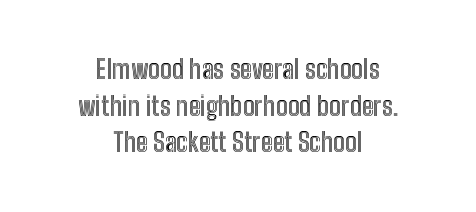
Q: Is the text italic (slanted)? A: No, it is upright.
Q: Is the text underlined? A: No.
Q: How is the paragraph aligned? A: Centered.
Q: Is the spacing between letters normal or unusually wide? A: Normal.
Q: Is the spacing between lines tight, normal or loose? A: Normal.
